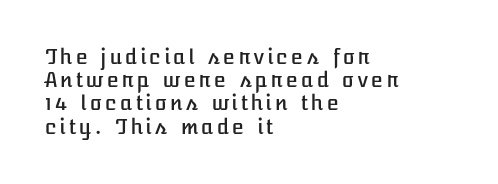
Horizontal alignment here is leftward, the default for most running prose. The zone under the glyphs is completely vacant. The font's upright variant was chosen for this text.
